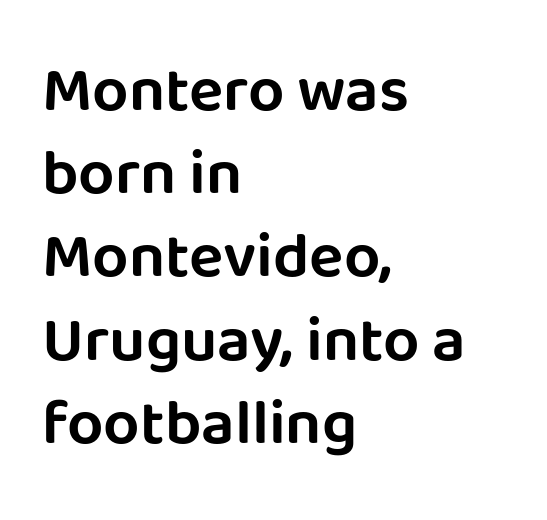
Each row of text sits above clean, open space. Spacing verdict: proportional, widths tailored to each character. Characters remain perfectly vertical along every line. The type family on display is of the sans-serif kind. A student would call this left alignment; a typographer would say flush left, rag right. Glyph-to-glyph distance matches everyday printed text.
